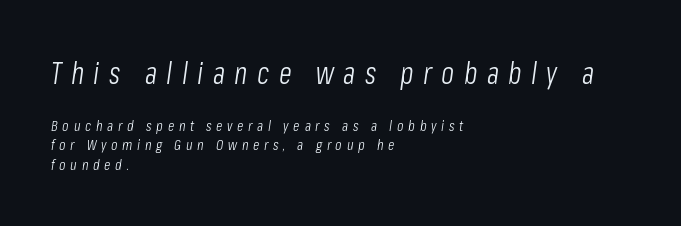
The more generous point size was reserved for the upper chunk. Think of a printed novel: that variable character pitch is what you see here. Regular leading. Slant detected: the letters are inclined. Letters rest on an invisible, unmarked baseline. A student would call this left alignment; a typographer would say flush left, rag right.
